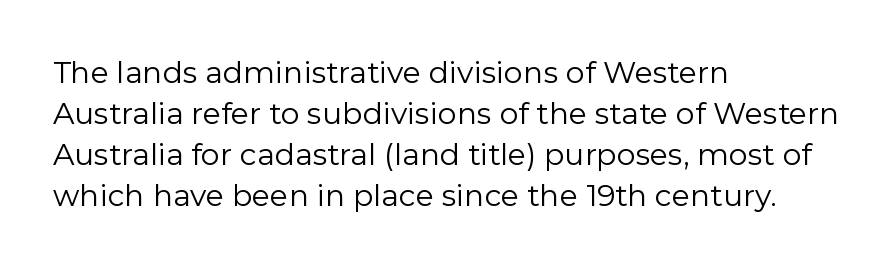
The image shows 30 px regular-weight sans-serif type, upright; set left-aligned, normal line spacing (1.37x), normal letter spacing, not underlined; low stroke contrast and a medium x-height.
